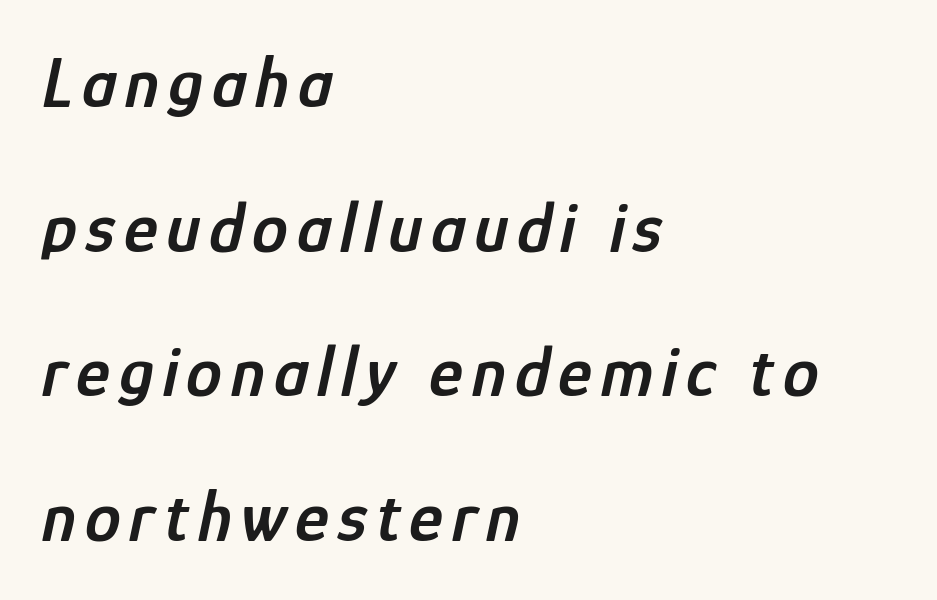
Horizontally, the lines are justified to the leading edge only. The whole block is typeset with a tilt. Students, observe: this is what heavily led, spacious text looks like. A bit beefed up — I'd call it semibold rather than bold. A clean baseline with only descenders dipping below it. Note the varied advance widths — an 'i' is clearly narrower than an 'm'.
